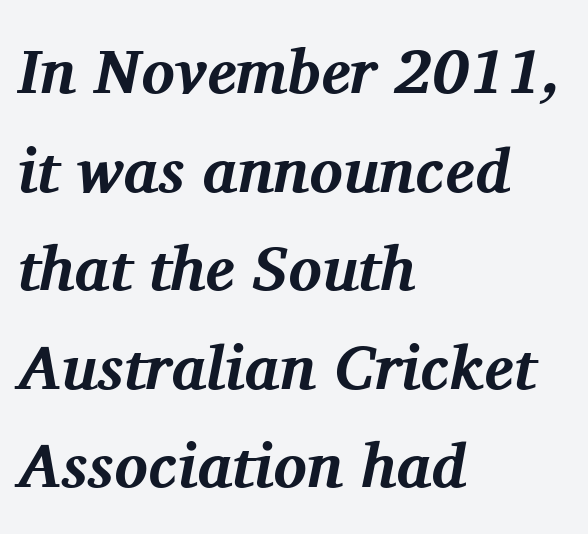
{"serif": "yes", "italic": "yes", "lean": "right", "slant_degrees": 11, "bold": "yes", "weight": "bold", "width": "normal", "stroke_contrast": "medium", "x_height": "medium", "monospaced": "no", "underline": "no", "align": "left", "line_spacing": "normal", "line_spacing_ratio": 1.59, "letter_spacing": "normal", "letter_spacing_em": 0.0, "glyph_px": 62}
